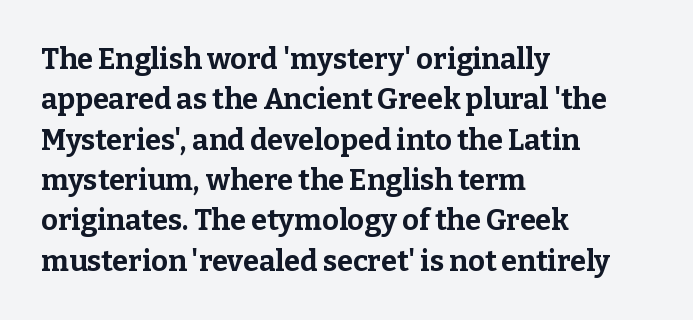
Q: Is the text bold? A: Yes.
Q: Is the text italic (slanted)? A: No, it is upright.
Q: Is the typeface a serif or a sans-serif typeface? A: Serif.
Q: Is the text underlined? A: No.
Q: How is the paragraph aligned? A: Left-aligned.
Q: Is the spacing between letters normal or unusually wide? A: Normal.
Q: Is the spacing between lines tight, normal or loose? A: Normal.
Q: Width (condensed, normal, or wide)? A: Normal.
Q: Stroke contrast? A: Low.
Q: x-height? A: Medium.
Q: Monospaced? A: No.
